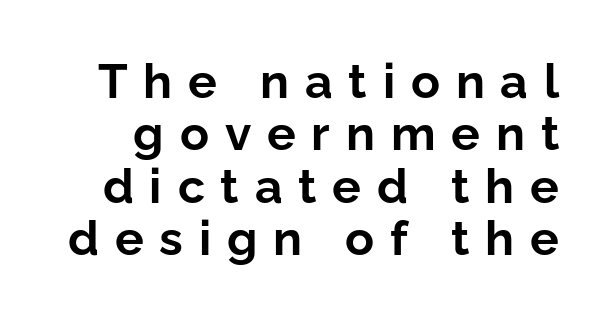
Look at the bottom of the vertical strokes: they stop flat, with no serifs. Pretty heavy lettering here — definitely bold. The line-height multiplier appears low, near solid setting. The space beneath each line is pristine and unruled.
